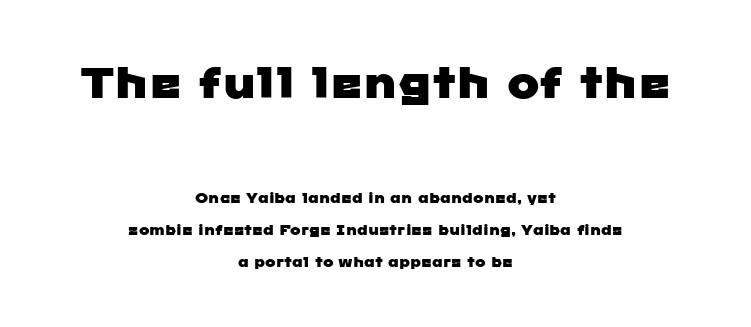
The image shows 43 px wide sans-serif type; set centered, loose line spacing (2.31x), normal letter spacing, not underlined; the first (top) block is 3.07x larger; low stroke contrast and a medium x-height.
